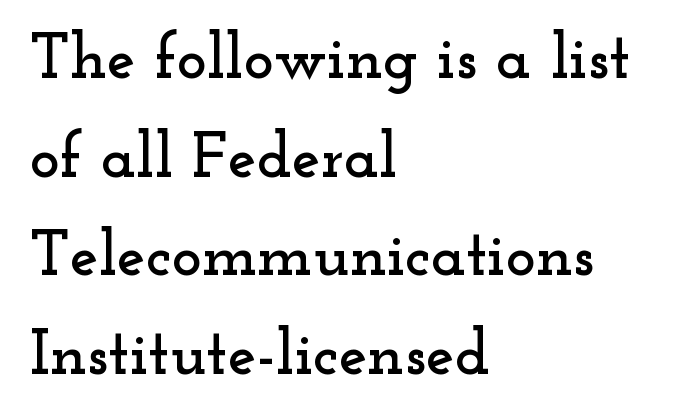
The image shows 64 px wide serif type, upright; set left-aligned, normal line spacing (1.54x), normal letter spacing, not underlined; low stroke contrast and a small x-height.
